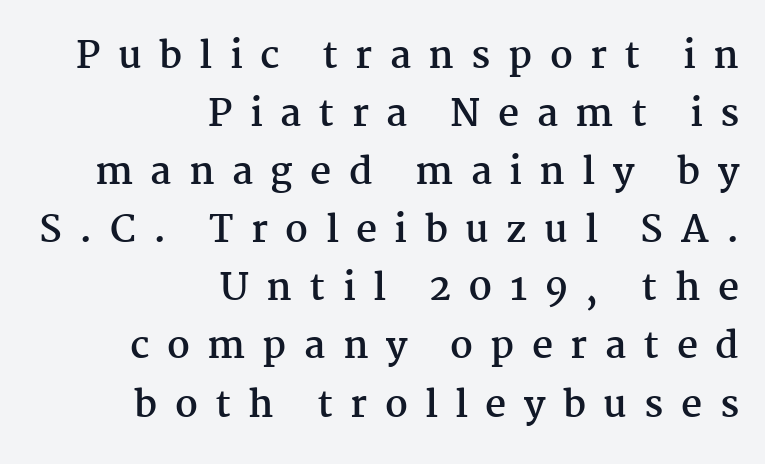
{"serif": "yes", "italic": "no", "bold": "yes", "weight": "semibold", "width": "normal", "stroke_contrast": "medium", "x_height": "medium", "monospaced": "no", "underline": "no", "align": "right", "line_spacing": "normal", "line_spacing_ratio": 1.57, "letter_spacing": "wide", "letter_spacing_em": 0.47, "glyph_px": 37}
